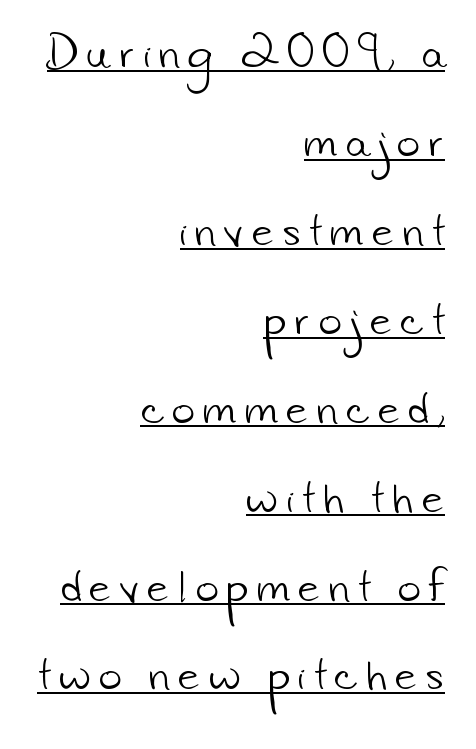
Q: Is the text bold? A: No.
Q: Is the typeface a serif or a sans-serif typeface? A: Sans-serif.
Q: Is the text underlined? A: Yes.
Q: How is the paragraph aligned? A: Right-aligned.
Q: Is the spacing between letters normal or unusually wide? A: Unusually wide.
Q: Is the spacing between lines tight, normal or loose? A: Loose.
Q: Width (condensed, normal, or wide)? A: Normal.
Q: Stroke contrast? A: Low.
Q: x-height? A: Small.
Q: Monospaced? A: No.
